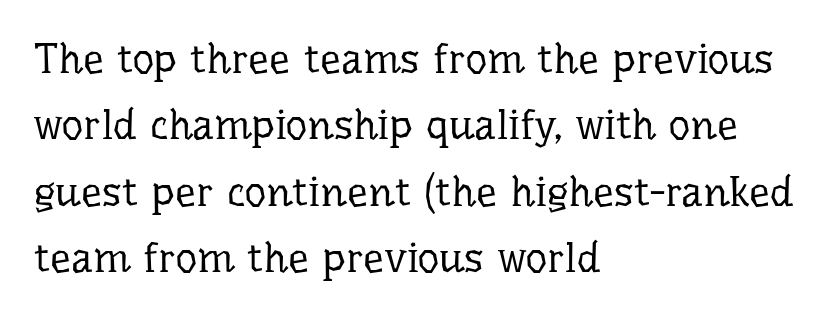
Varying glyph widths throughout — classic text-font behaviour. Layout note: lines flush left. Only glyphs here, with clear space below each row. In terms of leading, this rendering sits right in the middle. The letters stand upright; this is a roman face.
